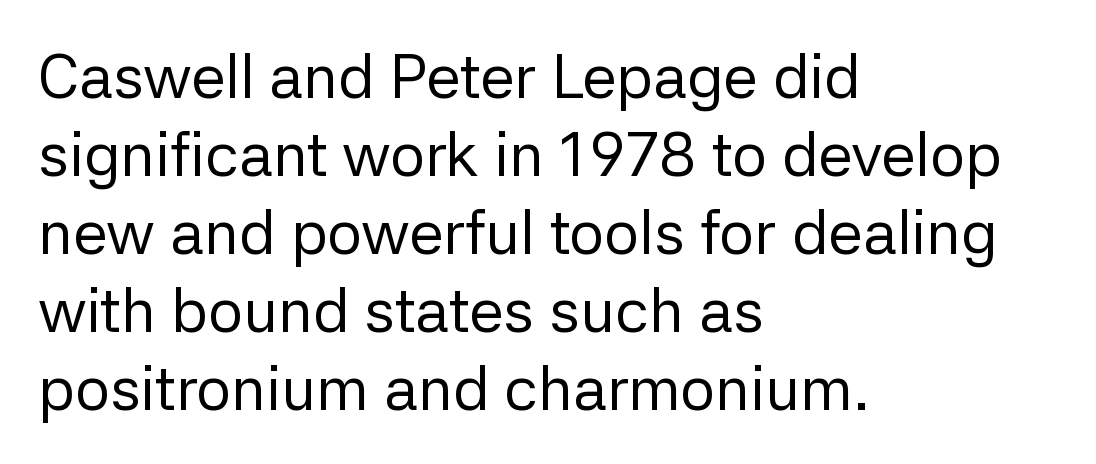
Q: Is the text bold? A: No.
Q: Is the text italic (slanted)? A: No, it is upright.
Q: Is the typeface a serif or a sans-serif typeface? A: Sans-serif.
Q: Is the text underlined? A: No.
Q: How is the paragraph aligned? A: Left-aligned.
Q: Is the spacing between letters normal or unusually wide? A: Normal.
Q: Is the spacing between lines tight, normal or loose? A: Normal.
Q: Width (condensed, normal, or wide)? A: Normal.
Q: Stroke contrast? A: Low.
Q: x-height? A: Medium.
Q: Monospaced? A: No.
